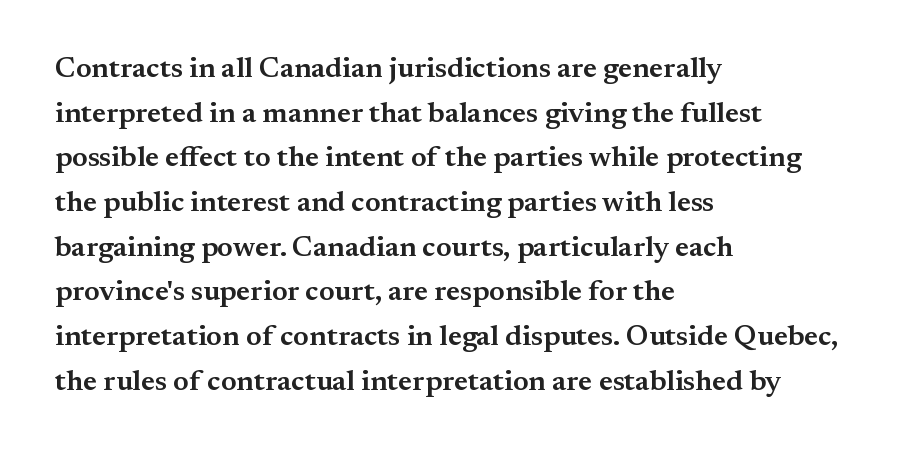
The passage is arranged the way most books set body copy — flush left. Posture: vertical. In terms of leading, this rendering sits right in the middle. The foot of each line stays bare and open.
